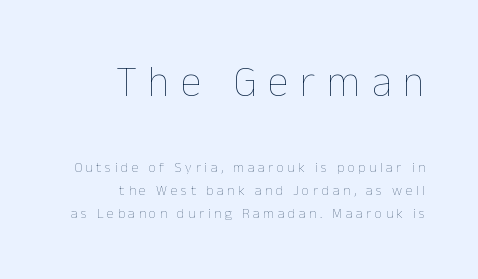
{"italic": "no", "bold": "no", "weight": "thin", "width": "normal", "stroke_contrast": "low", "x_height": "medium", "monospaced": "no", "underline": "no", "align": "right", "line_spacing": "normal", "line_spacing_ratio": 1.64, "letter_spacing": "wide", "letter_spacing_em": 0.26, "larger_block": "first", "size_ratio": 3.07, "glyph_px": 43}
